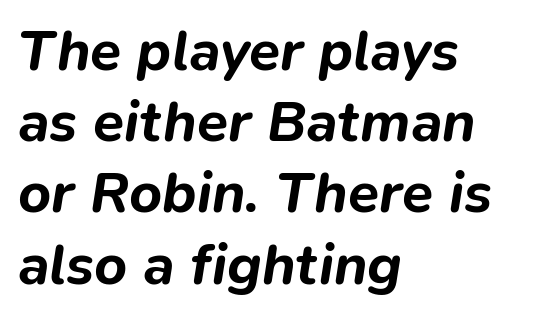
Do the characters align in a grid? No, the font is proportional. The area under the type is left untouched. Default kerning and tracking; the words read as compact shapes. You can tell it's italic because the verticals aren't actually vertical.
